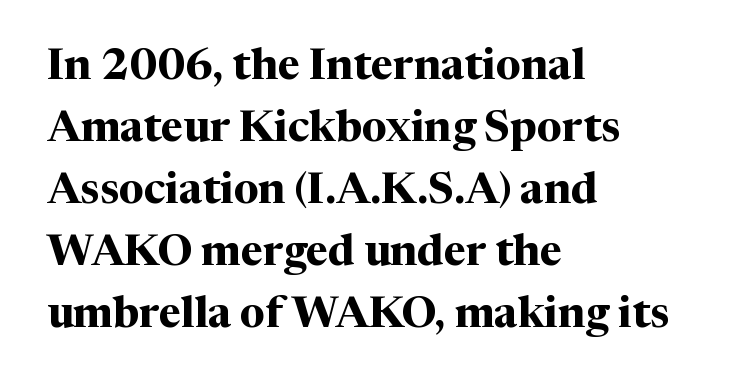
Q: Is the text bold? A: Yes.
Q: Is the text italic (slanted)? A: No, it is upright.
Q: Is the typeface a serif or a sans-serif typeface? A: Serif.
Q: Is the text underlined? A: No.
Q: How is the paragraph aligned? A: Left-aligned.
Q: Is the spacing between letters normal or unusually wide? A: Normal.
Q: Is the spacing between lines tight, normal or loose? A: Normal.
Q: Width (condensed, normal, or wide)? A: Normal.
Q: Stroke contrast? A: Medium.
Q: x-height? A: Medium.
Q: Monospaced? A: No.
